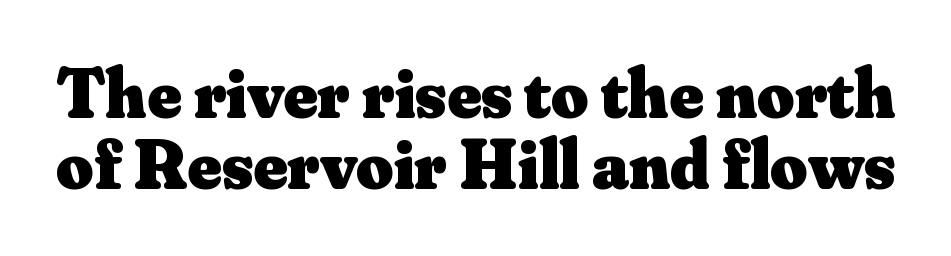
Regarding leading, the lines here are crowded together. Each word holds together tightly as a unit, with standard inter-letter gaps. This rendering employs a face with finishing strokes, i.e., a serif. Emphasis by weight is at full strength: bold.
